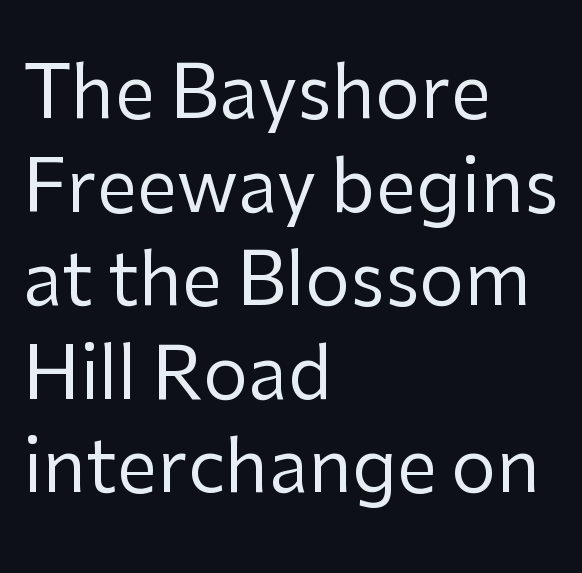
The image shows 72 px regular-weight sans-serif type, upright; set left-aligned, normal line spacing (1.3x), normal letter spacing, not underlined; low stroke contrast and a medium x-height.
